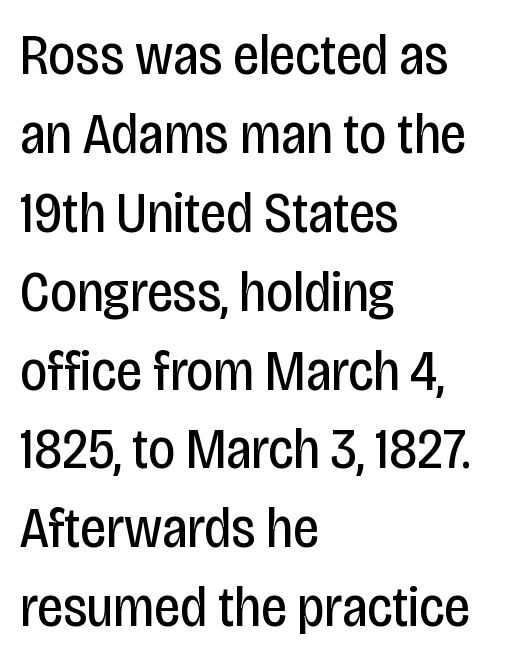
{"serif": "no", "italic": "no", "bold": "no", "weight": "regular", "width": "condensed", "stroke_contrast": "low", "x_height": "large", "monospaced": "no", "underline": "no", "align": "left", "line_spacing": "normal", "line_spacing_ratio": 1.36, "letter_spacing": "normal", "letter_spacing_em": 0.0, "glyph_px": 58}
